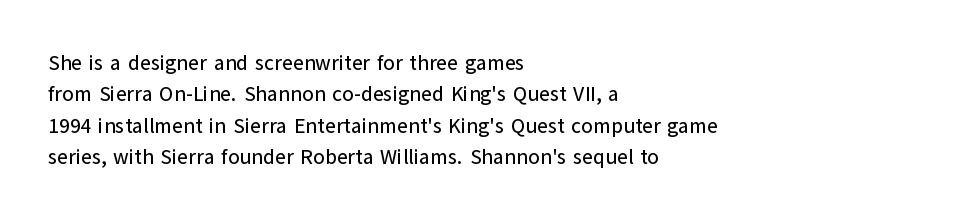
Unmarked baselines from the first word to the last. Every character sits straight up, as roman type does. The lines in this sample share a left origin and differ only in where they stop. Summary of vertical rhythm: regular, with standard interline spacing. Inter-character spacing is left at the font's built-in metrics.
